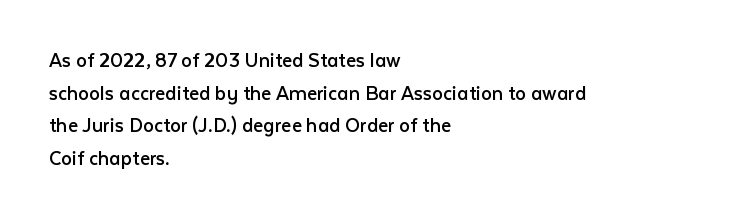
The image shows 22 px text type, upright; set left-aligned, normal line spacing (1.48x), normal letter spacing, not underlined.
